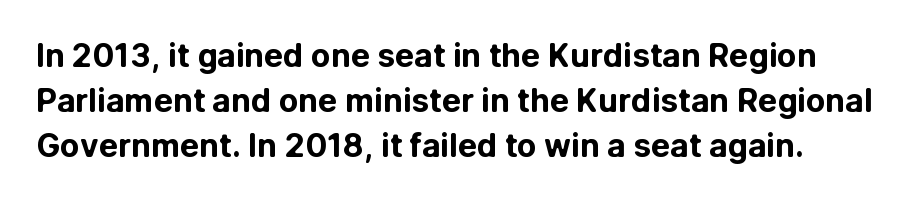
Q: Is the text bold? A: Yes.
Q: Is the text italic (slanted)? A: No, it is upright.
Q: Is the typeface a serif or a sans-serif typeface? A: Sans-serif.
Q: Is the text underlined? A: No.
Q: Is the spacing between letters normal or unusually wide? A: Normal.
Q: Is the spacing between lines tight, normal or loose? A: Normal.
Q: Width (condensed, normal, or wide)? A: Normal.
Q: Stroke contrast? A: Low.
Q: x-height? A: Medium.
Q: Monospaced? A: No.
